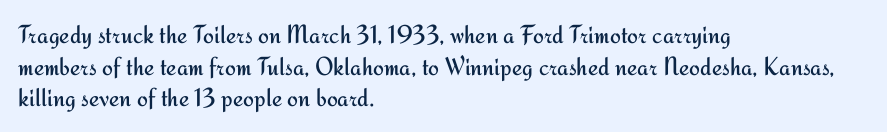
{"italic": "no", "bold": "no", "underline": "no", "align": "left", "line_spacing_ratio": 1.22, "letter_spacing": "normal", "letter_spacing_em": 0.0, "glyph_px": 26}
